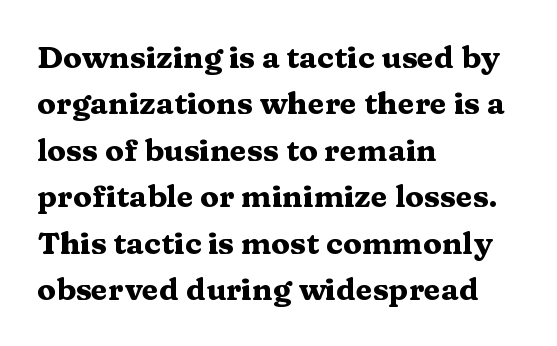
{"serif": "yes", "italic": "no", "bold": "yes", "weight": "heavy", "width": "wide", "stroke_contrast": "medium", "x_height": "medium", "monospaced": "no", "underline": "no", "align": "left", "line_spacing": "normal", "line_spacing_ratio": 1.5, "letter_spacing": "normal", "letter_spacing_em": 0.0, "glyph_px": 31}
